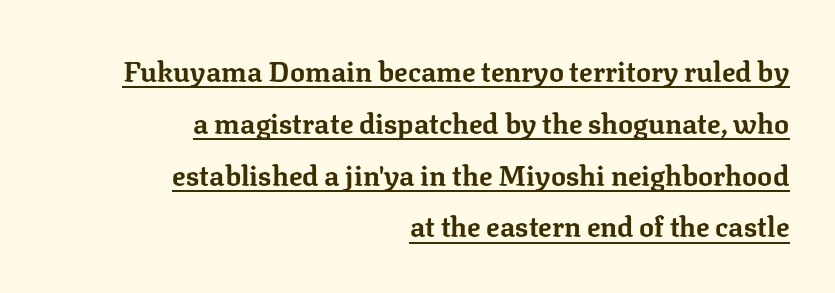
The image shows 28 px bold serif type, upright; set right-aligned, line spacing 1.85x, normal letter spacing, underlined; low stroke contrast and a medium x-height.
